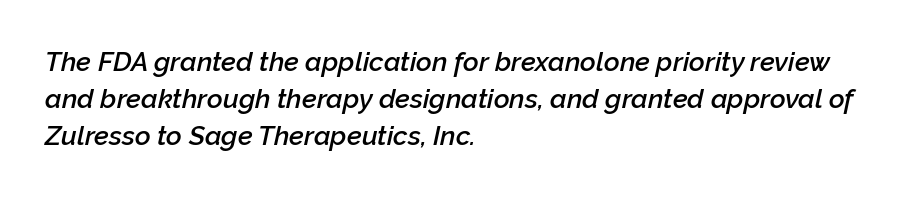
{"italic": "yes", "lean": "right", "slant_degrees": 12, "bold": "semi", "underline": "no", "align": "left", "line_spacing": "normal", "line_spacing_ratio": 1.37, "letter_spacing": "normal", "letter_spacing_em": 0.0, "glyph_px": 27}
